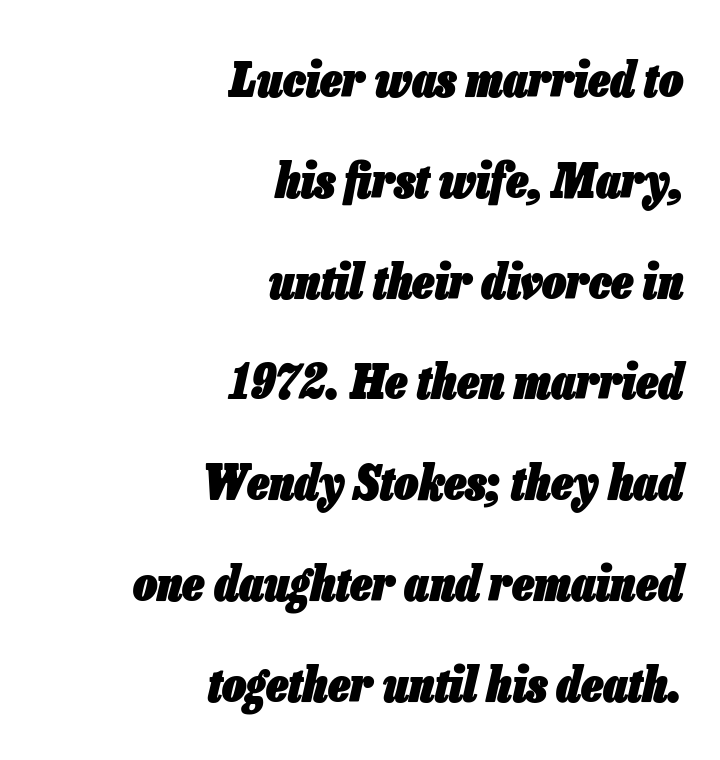
The letters are bold, with thick, heavy strokes. Notice how the passage keeps a crisp vertical edge on the right only. This rendering leaves character spacing at its baseline value. Rows of type keep a wide berth in the vertical direction.
